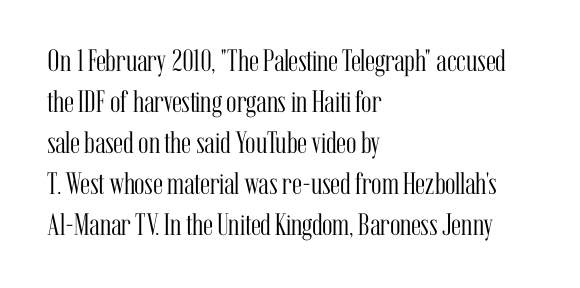
{"serif": "yes", "italic": "no", "bold": "no", "weight": "light", "width": "condensed", "stroke_contrast": "medium", "x_height": "medium", "monospaced": "no", "underline": "no", "align": "left", "line_spacing": "normal", "line_spacing_ratio": 1.32, "letter_spacing": "normal", "letter_spacing_em": 0.0, "glyph_px": 31}
